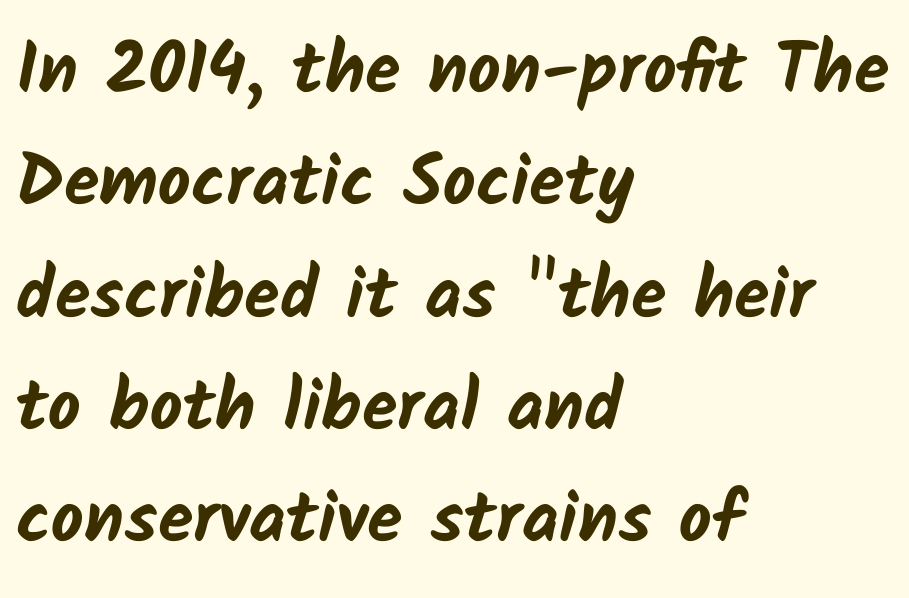
{"serif": "no", "bold": "yes", "weight": "bold", "width": "normal", "stroke_contrast": "low", "x_height": "medium", "monospaced": "no", "underline": "no", "align": "left", "line_spacing": "normal", "line_spacing_ratio": 1.56, "letter_spacing": "normal", "letter_spacing_em": 0.0, "glyph_px": 72}
